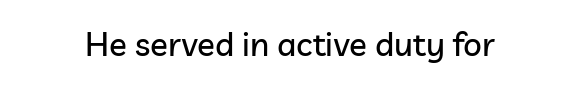
Is the letter spacing exaggerated? No — it looks like the ordinary default. A clean baseline with only descenders dipping below it. Is this a sans? Yes — the strokes have no serifs. Character widths vary here, with narrow letters taking less room than wide ones. Unlike italic type, these characters show no tilt at all.
